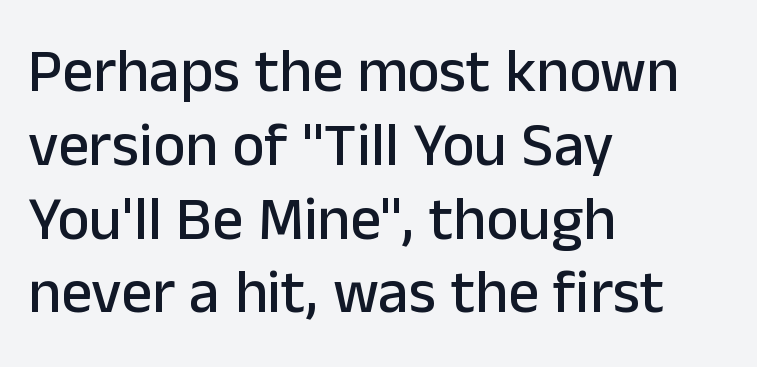
{"serif": "no", "italic": "no", "width": "normal", "stroke_contrast": "low", "x_height": "medium", "monospaced": "no", "underline": "no", "align": "left", "line_spacing_ratio": 1.21, "letter_spacing": "normal", "letter_spacing_em": 0.0, "glyph_px": 61}
